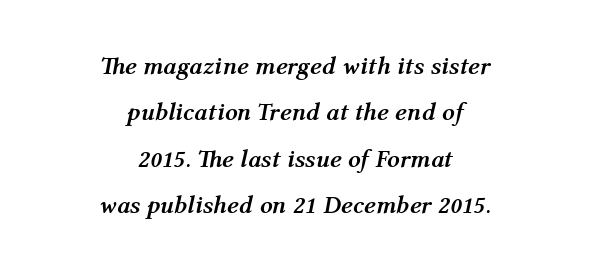
Q: Is the text bold? A: Yes.
Q: Is the text italic (slanted)? A: Yes, it leans right by about 12 degrees.
Q: Is the text underlined? A: No.
Q: How is the paragraph aligned? A: Centered.
Q: Is the spacing between letters normal or unusually wide? A: Normal.
